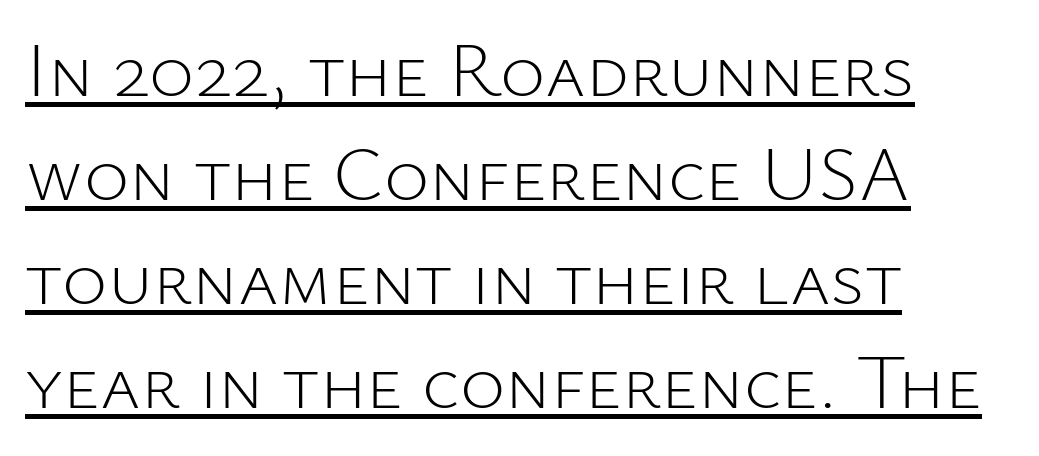
{"serif": "no", "italic": "no", "bold": "no", "weight": "light", "width": "normal", "stroke_contrast": "low", "x_height": "medium", "monospaced": "no", "underline": "yes", "align": "left", "line_spacing": "normal", "line_spacing_ratio": 1.35, "letter_spacing": "normal", "letter_spacing_em": 0.0, "glyph_px": 77}
